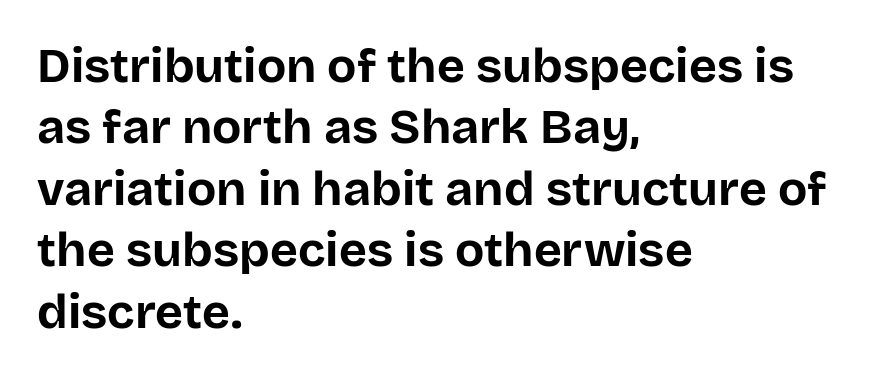
{"serif": "no", "italic": "no", "bold": "yes", "weight": "bold", "width": "normal", "stroke_contrast": "low", "x_height": "large", "monospaced": "no", "underline": "no", "align": "left", "line_spacing": "normal", "line_spacing_ratio": 1.28, "letter_spacing": "normal", "letter_spacing_em": 0.0, "glyph_px": 48}
